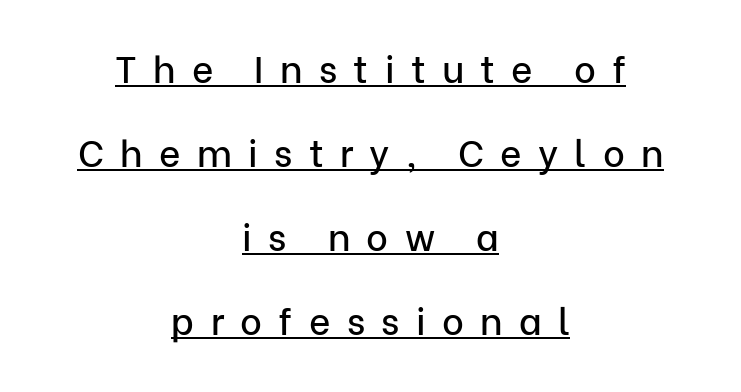
The image shows 37 px sans-serif type, upright; set centered, loose line spacing (2.27x), unusually wide letter spacing (+0.44 em), underlined; low stroke contrast and a medium x-height.
